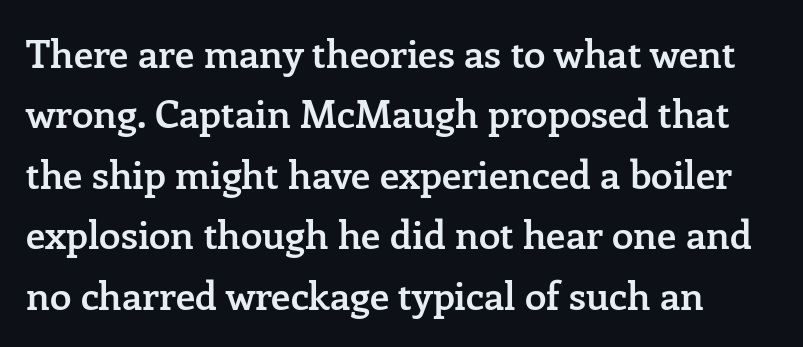
Varying glyph widths throughout — classic text-font behaviour. Honestly, the row spacing looks completely unremarkable. The specimen omits any rule beneath the text block's lines. In terms of letterform style, serifs are clearly present. In terms of letterspacing, this is plain default setting.
